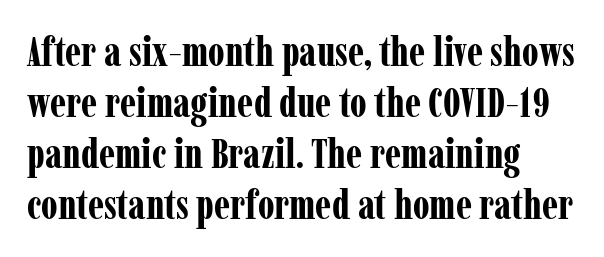
Q: Is the text bold? A: Yes.
Q: Is the text italic (slanted)? A: No, it is upright.
Q: Is the typeface a serif or a sans-serif typeface? A: Serif.
Q: Is the text underlined? A: No.
Q: How is the paragraph aligned? A: Left-aligned.
Q: Is the spacing between letters normal or unusually wide? A: Normal.
Q: Width (condensed, normal, or wide)? A: Condensed.
Q: Stroke contrast? A: Low.
Q: x-height? A: Medium.
Q: Monospaced? A: No.
